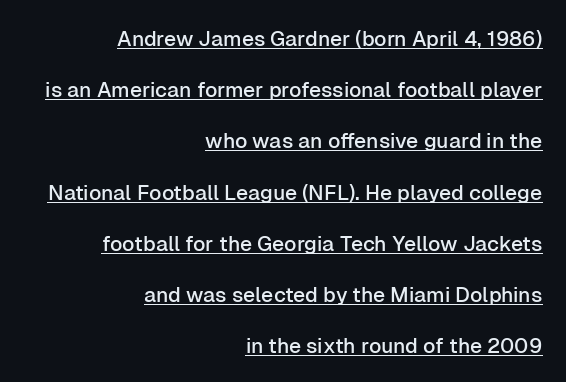
{"italic": "no", "underline": "yes", "align": "right", "line_spacing": "loose", "line_spacing_ratio": 2.44, "letter_spacing": "normal", "letter_spacing_em": 0.0, "glyph_px": 21}
